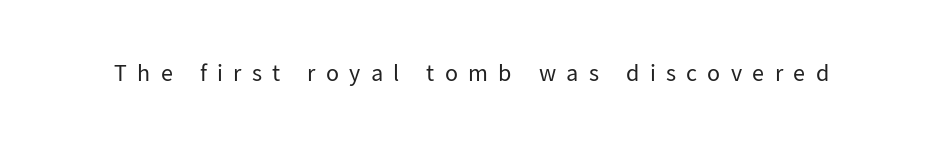
Q: Is the text bold? A: No.
Q: Is the text italic (slanted)? A: No, it is upright.
Q: Is the text underlined? A: No.
Q: Is the spacing between letters normal or unusually wide? A: Unusually wide.
